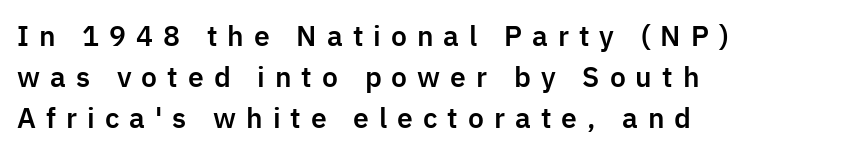
Rows of type keep a routine distance in the vertical direction. The tracking reads as deliberately expanded to a designer's eye. Descender tails drop into unmarked territory. Characters remain perfectly vertical along every line.
